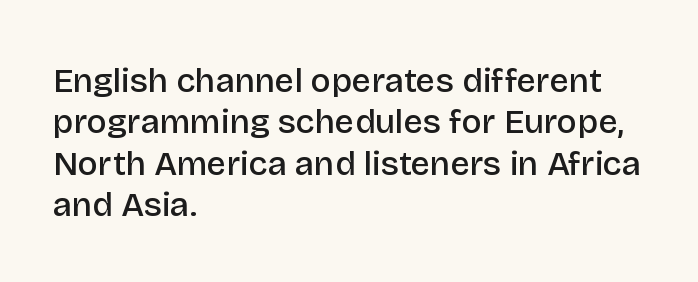
{"serif": "no", "italic": "no", "bold": "semi", "weight": "semibold", "width": "normal", "stroke_contrast": "low", "x_height": "large", "monospaced": "no", "underline": "no", "align": "left", "line_spacing_ratio": 1.22, "letter_spacing": "normal", "letter_spacing_em": 0.0, "glyph_px": 34}
